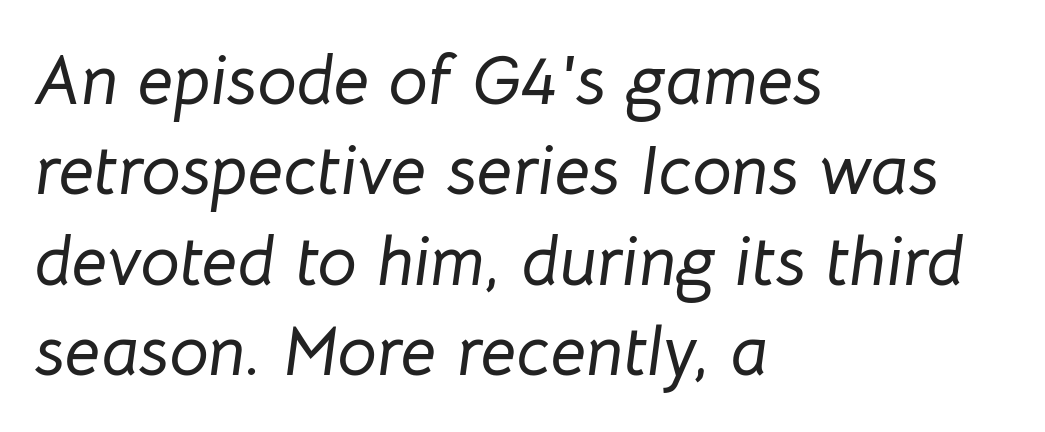
The image shows 70 px text type, italic (leaning right); set left-aligned, normal line spacing (1.29x), normal letter spacing, not underlined; low stroke contrast and a medium x-height.
